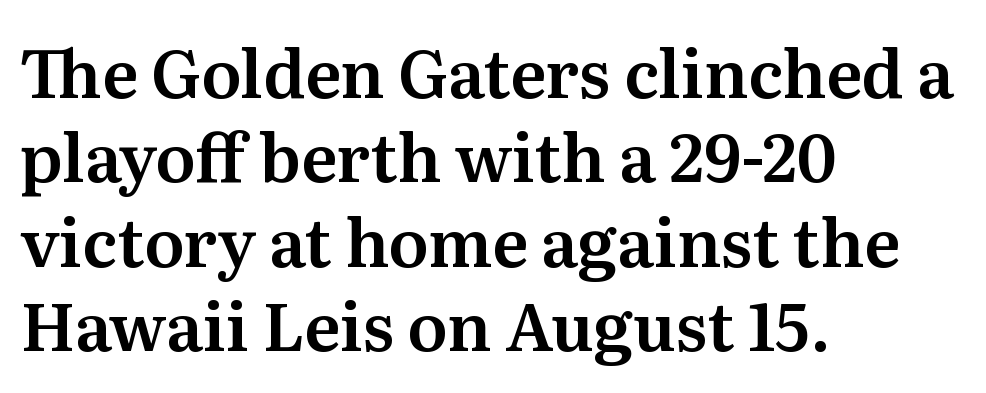
Q: Is the text italic (slanted)? A: No, it is upright.
Q: Is the typeface a serif or a sans-serif typeface? A: Serif.
Q: Is the text underlined? A: No.
Q: How is the paragraph aligned? A: Left-aligned.
Q: Is the spacing between letters normal or unusually wide? A: Normal.
Q: Is the spacing between lines tight, normal or loose? A: Normal.
Q: Width (condensed, normal, or wide)? A: Normal.
Q: Stroke contrast? A: Medium.
Q: x-height? A: Medium.
Q: Monospaced? A: No.
